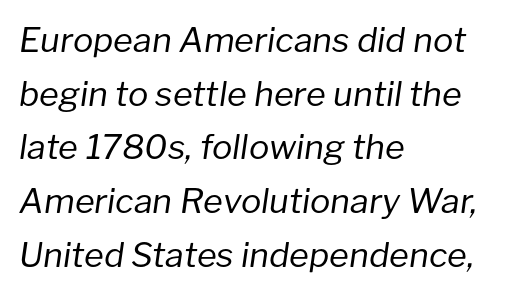
The image shows 34 px regular-weight type, italic (leaning right); set left-aligned, normal line spacing (1.58x), normal letter spacing, not underlined; low stroke contrast and a medium x-height.
